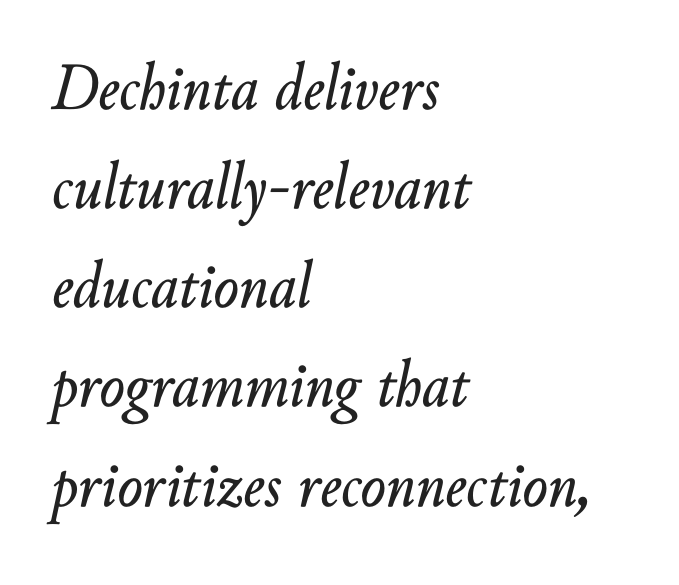
The image shows 67 px text type, italic (leaning right); set left-aligned, normal line spacing (1.48x), normal letter spacing, not underlined; low stroke contrast and a small x-height.
